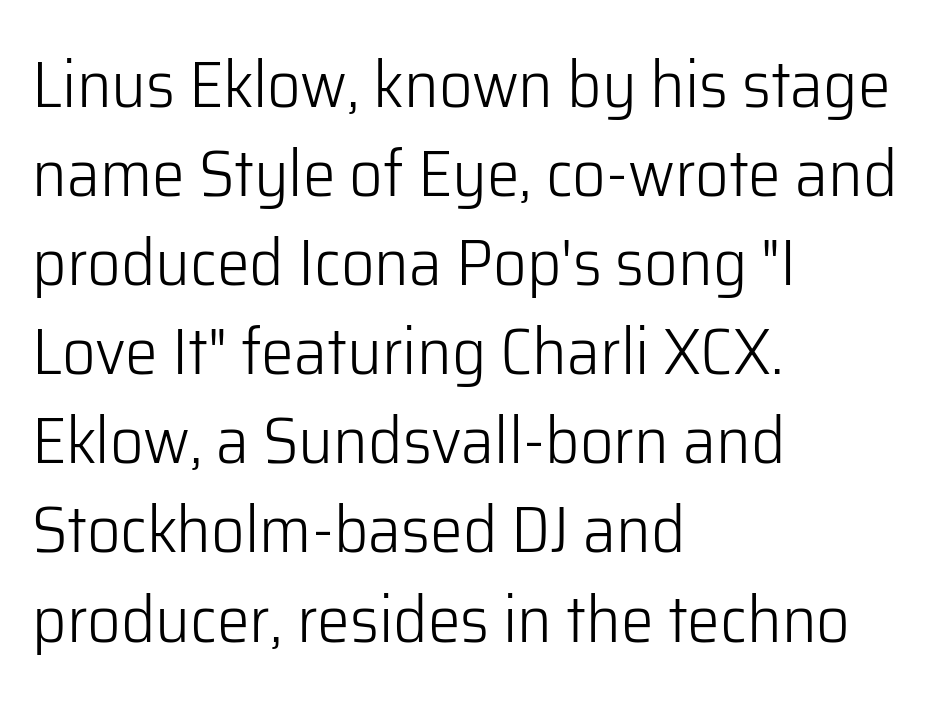
Horizontal bands of white between lines are of average thickness. Inter-character spacing is left at the font's built-in metrics. Grotesque or geometric, the face here clearly has no serifs. The passage shown is not bold in any degree.
